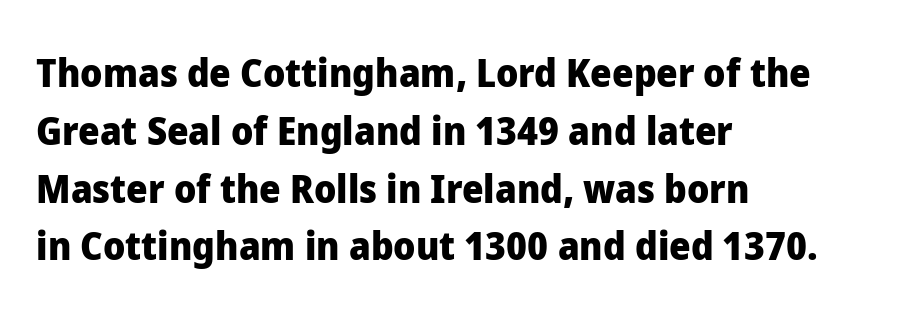
{"serif": "no", "italic": "no", "bold": "yes", "weight": "heavy", "width": "normal", "stroke_contrast": "low", "x_height": "medium", "monospaced": "no", "underline": "no", "align": "left", "line_spacing": "normal", "line_spacing_ratio": 1.52, "letter_spacing": "normal", "letter_spacing_em": 0.0, "glyph_px": 38}
